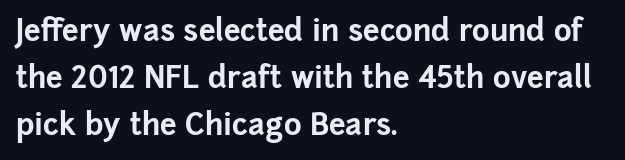
The image shows 30 px bold sans-serif type, upright; set left-aligned, normal line spacing (1.56x), normal letter spacing, not underlined; low stroke contrast and a medium x-height.
